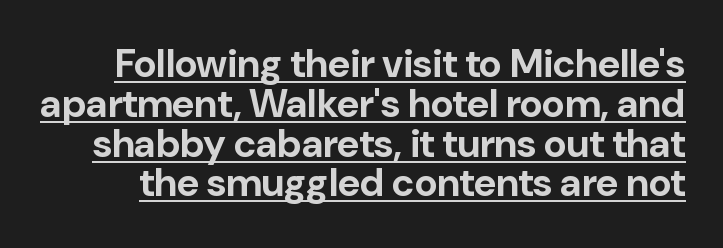
Nobody touched the tracking dial on this one. To sum up the face: it is a sans, with no serifs. This sample has the flowing, uneven cadence of proportional lettering. Successive baselines arrive quickly, one right under another. Is there any slant? The stems are plumb. The string is rendered with underlining switched on.
